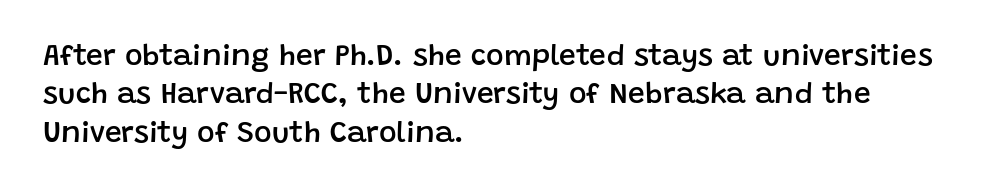
The image shows 30 px semibold sans-serif type, upright; set left-aligned, normal line spacing (1.28x), normal letter spacing, not underlined; low stroke contrast and a large x-height.
